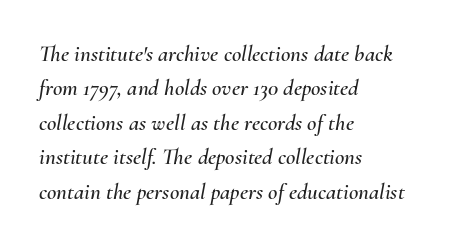
Observe the lean: these are italic letterforms. Leading: standard. Does extra space separate the letters? No, they use regular spacing. Each row of text sits above clean, open space. Layout note: lines flush left.
